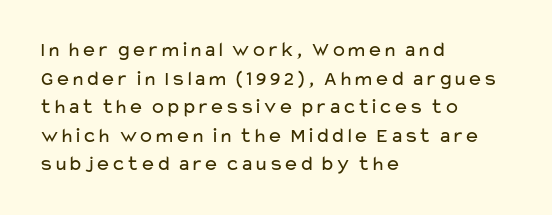
Q: Is the text bold? A: No.
Q: Is the text italic (slanted)? A: No, it is upright.
Q: Is the text underlined? A: No.
Q: How is the paragraph aligned? A: Left-aligned.
Q: Is the spacing between letters normal or unusually wide? A: Normal.
Q: Is the spacing between lines tight, normal or loose? A: Normal.
